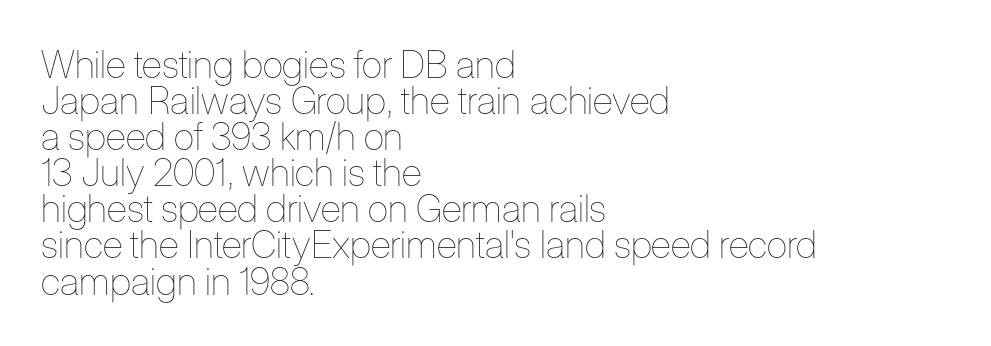
The image shows 38 px thin, condensed type, upright; set left-aligned, tight line spacing (0.95x), normal letter spacing, not underlined; low stroke contrast and a medium x-height.
